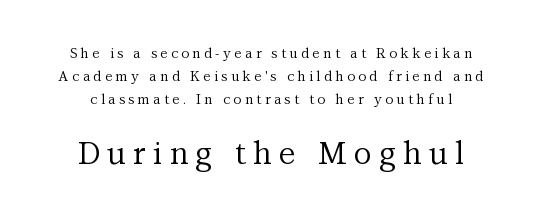
Q: Is the text bold? A: No.
Q: Is the text italic (slanted)? A: No, it is upright.
Q: Is the typeface a serif or a sans-serif typeface? A: Serif.
Q: Is the text underlined? A: No.
Q: Is the spacing between letters normal or unusually wide? A: Unusually wide.
Q: Is the spacing between lines tight, normal or loose? A: Normal.
Q: Which block of text is set in a larger size, the first (top) or the second (bottom)? A: The second (bottom) one.
Q: Width (condensed, normal, or wide)? A: Normal.
Q: Stroke contrast? A: Medium.
Q: x-height? A: Medium.
Q: Monospaced? A: No.
